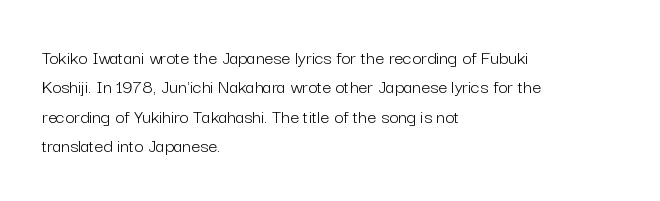
{"italic": "no", "bold": "no", "underline": "no", "align": "left", "line_spacing": "normal", "line_spacing_ratio": 1.47, "letter_spacing": "normal", "letter_spacing_em": 0.0, "glyph_px": 20}
